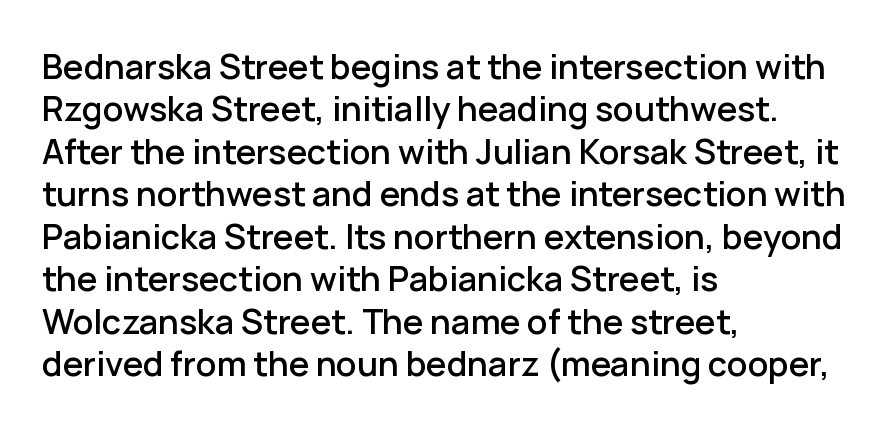
Q: Is the text italic (slanted)? A: No, it is upright.
Q: Is the typeface a serif or a sans-serif typeface? A: Sans-serif.
Q: Is the text underlined? A: No.
Q: How is the paragraph aligned? A: Left-aligned.
Q: Is the spacing between letters normal or unusually wide? A: Normal.
Q: Is the spacing between lines tight, normal or loose? A: Normal.
Q: Width (condensed, normal, or wide)? A: Normal.
Q: Stroke contrast? A: Low.
Q: x-height? A: Medium.
Q: Monospaced? A: No.
